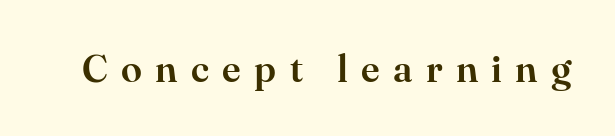
{"serif": "yes", "italic": "no", "width": "normal", "stroke_contrast": "high", "x_height": "small", "monospaced": "no", "underline": "no", "letter_spacing": "wide", "letter_spacing_em": 0.35, "glyph_px": 38}
